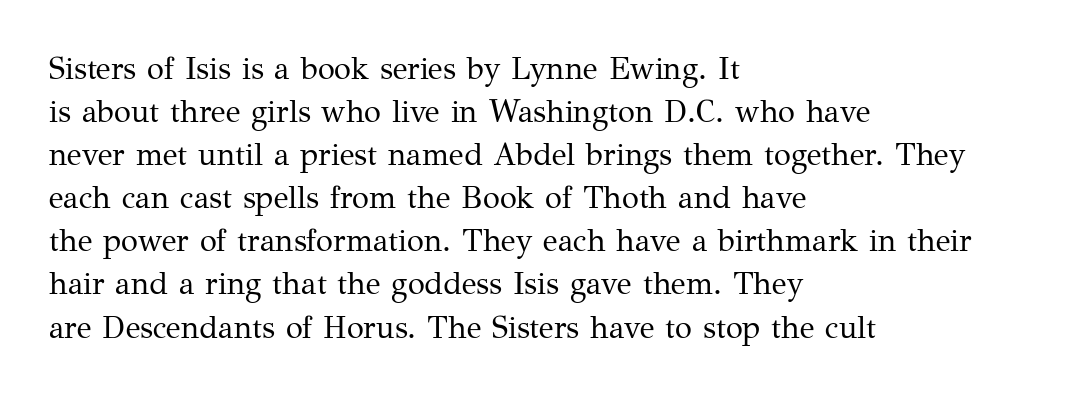
On a weight scale, this lands at 450 or below. The passage shown is not underscored anywhere. This sample uses a serif face. The face used here is proportionally spaced, like ordinary book or web type.
